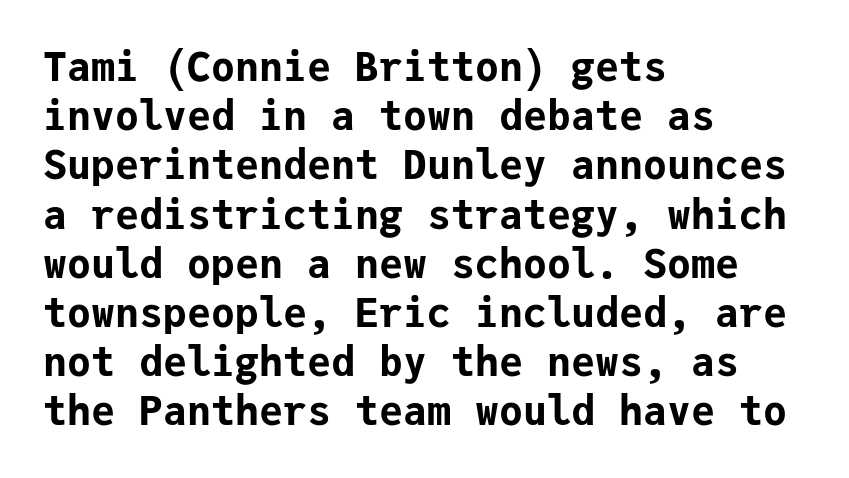
Q: Is the text bold? A: Yes.
Q: Is the text italic (slanted)? A: No, it is upright.
Q: Is the typeface a serif or a sans-serif typeface? A: Sans-serif.
Q: Is the text underlined? A: No.
Q: How is the paragraph aligned? A: Left-aligned.
Q: Is the spacing between letters normal or unusually wide? A: Normal.
Q: Width (condensed, normal, or wide)? A: Normal.
Q: Stroke contrast? A: Low.
Q: x-height? A: Medium.
Q: Monospaced? A: Yes.
